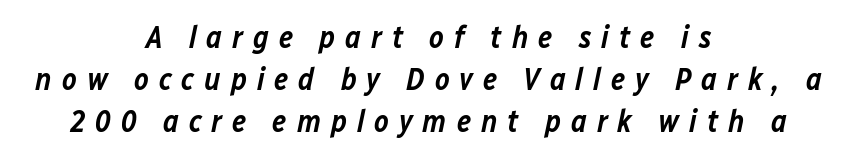
Q: Is the text bold? A: Semi-bold.
Q: Is the text italic (slanted)? A: Yes, it leans right by about 12 degrees.
Q: Is the text underlined? A: No.
Q: How is the paragraph aligned? A: Centered.
Q: Is the spacing between letters normal or unusually wide? A: Unusually wide.
Q: Is the spacing between lines tight, normal or loose? A: Normal.
Q: Width (condensed, normal, or wide)? A: Normal.
Q: Stroke contrast? A: Low.
Q: x-height? A: Medium.
Q: Monospaced? A: No.
